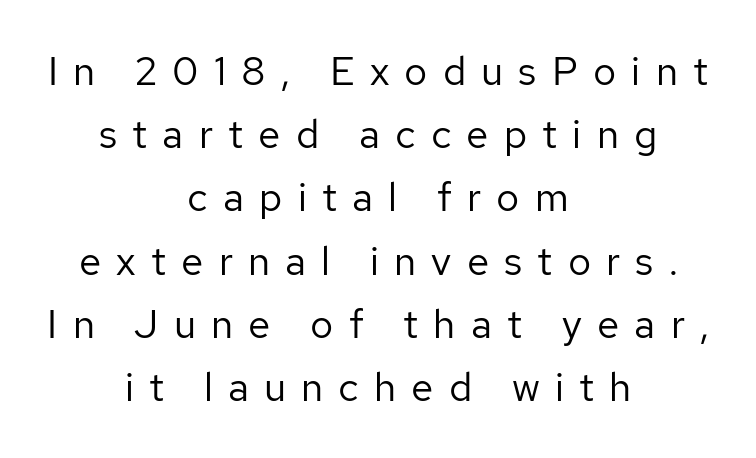
{"serif": "no", "italic": "no", "bold": "no", "weight": "regular", "width": "normal", "stroke_contrast": "low", "x_height": "medium", "monospaced": "no", "underline": "no", "align": "center", "line_spacing": "normal", "line_spacing_ratio": 1.58, "letter_spacing": "wide", "letter_spacing_em": 0.38, "glyph_px": 40}
